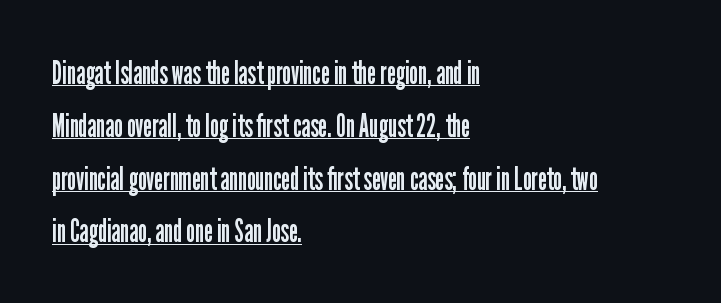
{"serif": "no", "italic": "no", "bold": "no", "weight": "regular", "width": "condensed", "stroke_contrast": "low", "x_height": "medium", "monospaced": "no", "underline": "yes", "align": "left", "line_spacing": "normal", "line_spacing_ratio": 1.6, "letter_spacing": "normal", "letter_spacing_em": 0.0, "glyph_px": 33}
